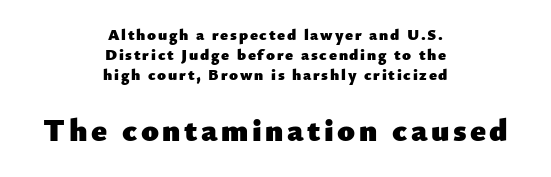
Q: Is the text bold? A: Yes.
Q: Is the text italic (slanted)? A: No, it is upright.
Q: Is the typeface a serif or a sans-serif typeface? A: Sans-serif.
Q: Is the text underlined? A: No.
Q: How is the paragraph aligned? A: Centered.
Q: Is the spacing between lines tight, normal or loose? A: Normal.
Q: Which block of text is set in a larger size, the first (top) or the second (bottom)? A: The second (bottom) one.
Q: Width (condensed, normal, or wide)? A: Normal.
Q: Stroke contrast? A: Low.
Q: x-height? A: Small.
Q: Monospaced? A: No.
